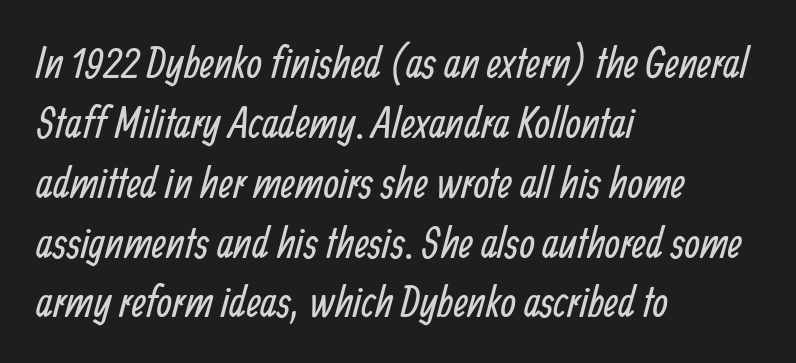
{"serif": "no", "bold": "no", "weight": "regular", "width": "condensed", "stroke_contrast": "low", "x_height": "medium", "monospaced": "no", "underline": "no", "align": "left", "line_spacing": "normal", "line_spacing_ratio": 1.36, "letter_spacing": "normal", "letter_spacing_em": 0.0, "glyph_px": 44}
